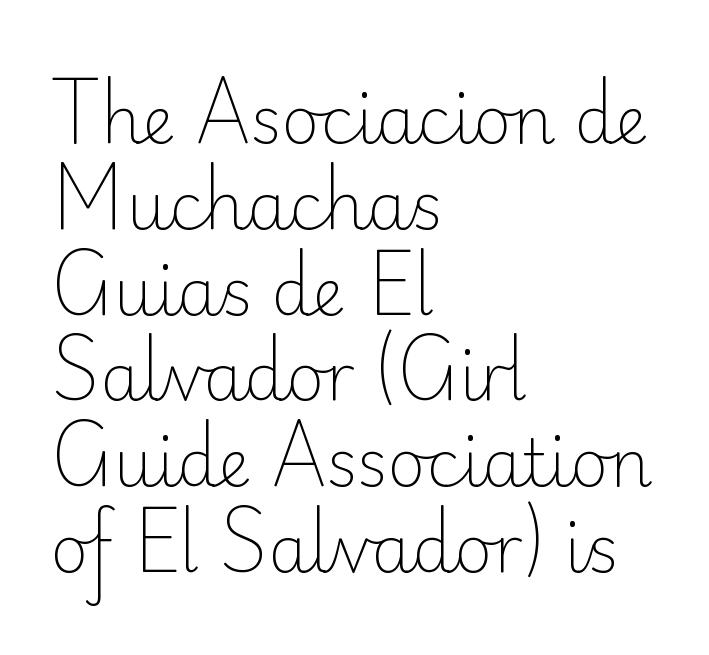
Vertical strokes here are truly vertical. I'd call this a sans setting — the letters go barefoot. Spacing verdict: proportional, widths tailored to each character. Caption: multi-line text, flush left, ragged right. Lines of text with bare space underneath. This sample keeps an unexceptional amount of space between lines.
